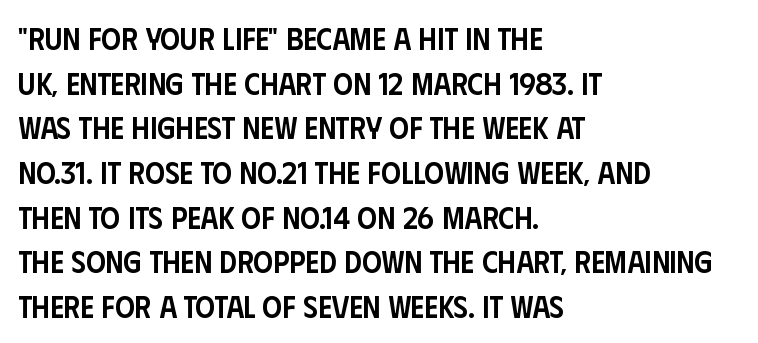
Q: Is the text bold? A: Semi-bold.
Q: Is the text italic (slanted)? A: No, it is upright.
Q: Is the typeface a serif or a sans-serif typeface? A: Sans-serif.
Q: Is the text underlined? A: No.
Q: How is the paragraph aligned? A: Left-aligned.
Q: Is the spacing between letters normal or unusually wide? A: Normal.
Q: Is the spacing between lines tight, normal or loose? A: Normal.
Q: Width (condensed, normal, or wide)? A: Condensed.
Q: Stroke contrast? A: Low.
Q: x-height? A: Large.
Q: Monospaced? A: No.
